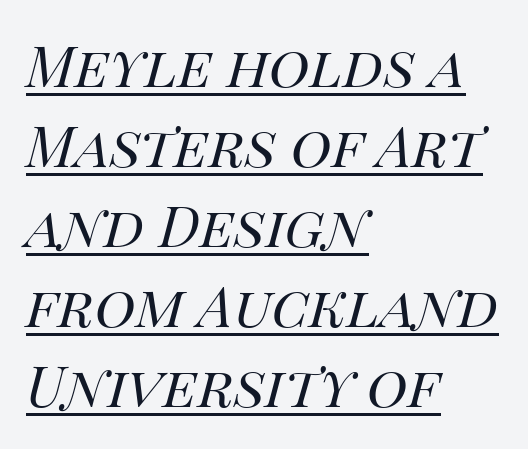
Line beginnings align vertically; line endings do not. Underline: present. The letterforms sit at book weight or below. The passage shown leans; its letterforms are oblique. A typesetter would call this proportional, since set widths differ per character.
